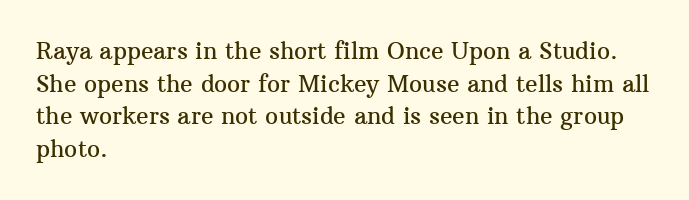
The image shows 23 px text type, upright; set left-aligned, normal line spacing (1.42x), normal letter spacing, not underlined.
